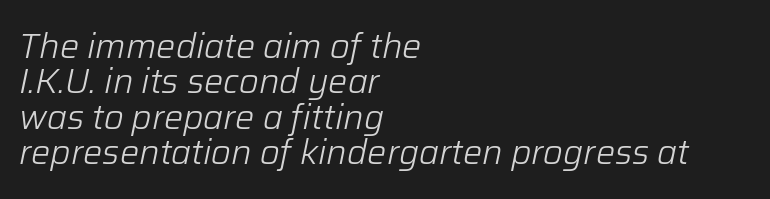
{"italic": "yes", "lean": "right", "slant_degrees": 12, "bold": "no", "weight": "light", "width": "normal", "stroke_contrast": "low", "x_height": "medium", "monospaced": "no", "underline": "no", "align": "left", "line_spacing": "tight", "line_spacing_ratio": 1.04, "letter_spacing": "normal", "letter_spacing_em": 0.0, "glyph_px": 34}
